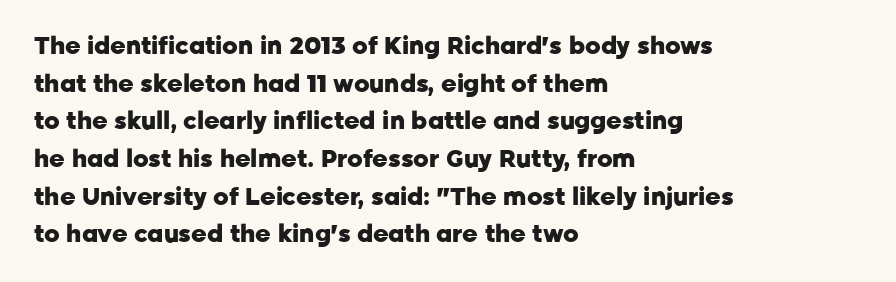
Heavy, bold letterforms. Quick note: underline off. The space between consecutive lines is moderate. This is roman type, the default non-slanted kind. The compositor pushed each line to the left boundary.
